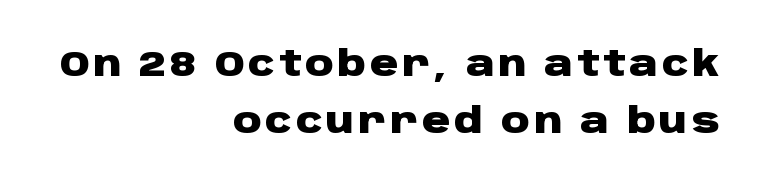
The passage shown is emphatically bold. The axis of the letterforms is exactly vertical. The lines are quadded right. Bare-footed words on every line.
